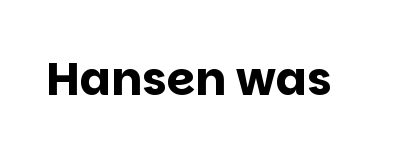
{"serif": "no", "italic": "no", "bold": "yes", "weight": "bold", "width": "normal", "stroke_contrast": "low", "x_height": "large", "monospaced": "no", "underline": "no", "letter_spacing": "normal", "letter_spacing_em": 0.0, "glyph_px": 46}
